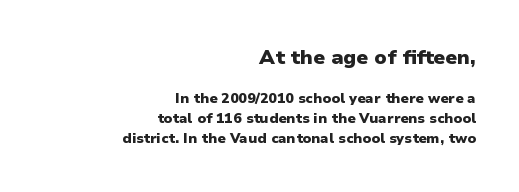
{"italic": "no", "bold": "yes", "underline": "no", "align": "right", "line_spacing": "normal", "line_spacing_ratio": 1.44, "letter_spacing": "normal", "letter_spacing_em": 0.0, "larger_block": "first", "size_ratio": 1.43, "glyph_px": 20}
